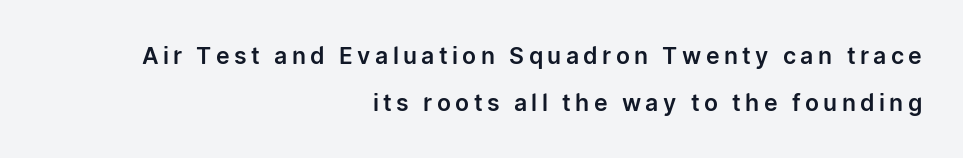
{"italic": "no", "underline": "no", "align": "right", "line_spacing": "loose", "line_spacing_ratio": 2.03, "glyph_px": 23}
